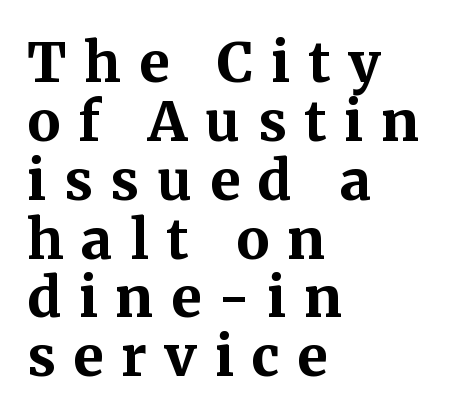
Tall strokes in this sample are plumb rather than angled. The passage shown is typeset with a serif family. The strokes are fattened all the way to bold. This sample has the flowing, uneven cadence of proportional lettering. Which margin do the lines hug? The left one — the right edge is uneven. A typesetter would call this leading minimal, almost set solid.
